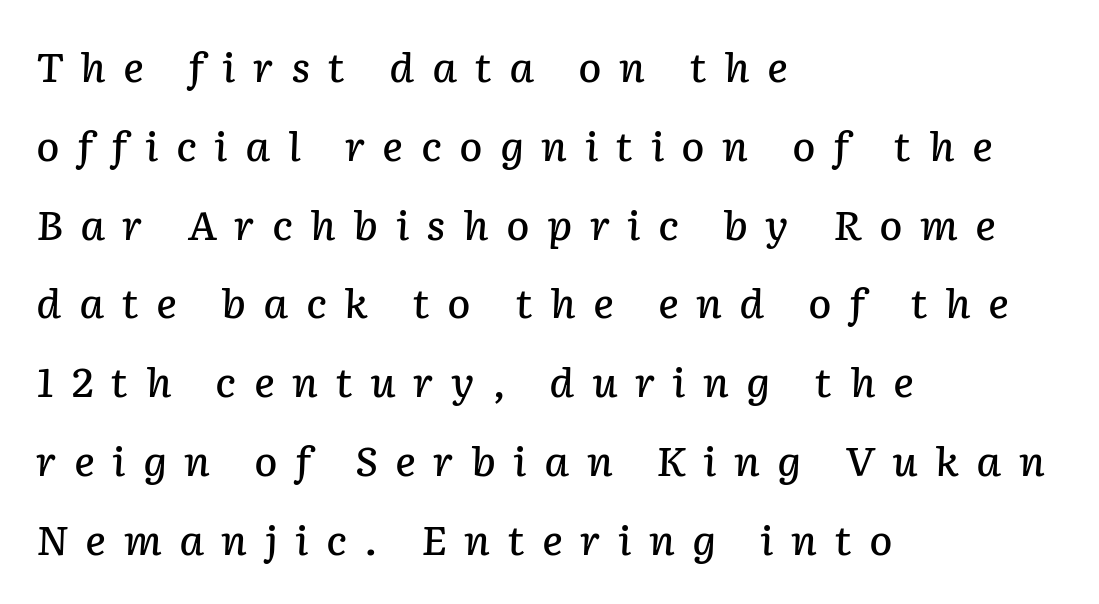
The image shows 39 px semibold type, italic (leaning right); set left-aligned, loose line spacing (2.02x), unusually wide letter spacing (+0.44 em), not underlined; low stroke contrast and a medium x-height.
